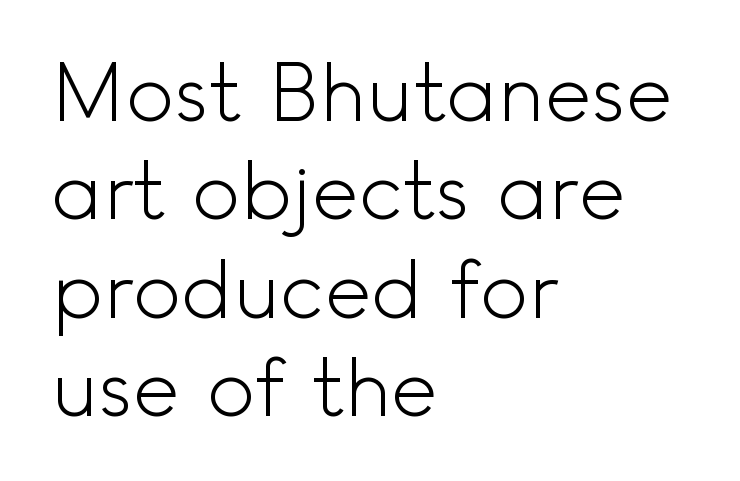
The image shows 80 px light sans-serif type, upright; set left-aligned, line spacing 1.23x, normal letter spacing, not underlined; a small x-height.
